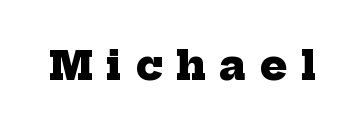
The image shows 40 px heavy serif type; set unusually wide letter spacing (+0.34 em), not underlined; low stroke contrast and a medium x-height.
